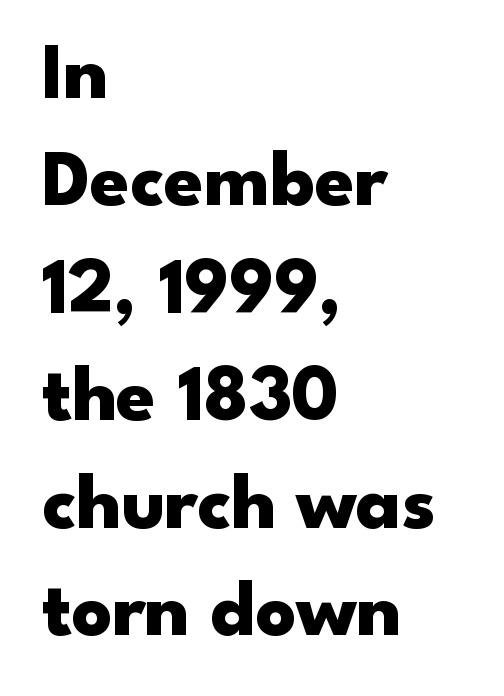
{"serif": "no", "italic": "no", "bold": "yes", "weight": "heavy", "width": "wide", "stroke_contrast": "low", "x_height": "small", "monospaced": "no", "underline": "no", "align": "left", "line_spacing": "normal", "line_spacing_ratio": 1.36, "letter_spacing": "normal", "letter_spacing_em": 0.0, "glyph_px": 79}
